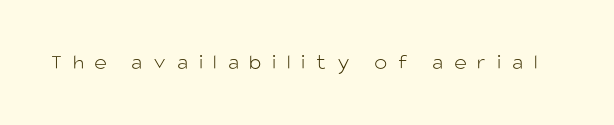
Q: Is the text bold? A: No.
Q: Is the text italic (slanted)? A: No, it is upright.
Q: Is the text underlined? A: No.
Q: Is the spacing between letters normal or unusually wide? A: Unusually wide.
